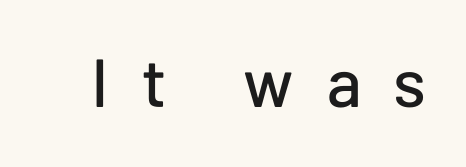
Display-style spreading of the glyphs; the letterfit is very open. Each row of text sits above clean, open space. The face used here is proportionally spaced, like ordinary book or web type. The designer went with a sans here, leaving each stem footless. The typography opts for an upright posture over an oblique one.
